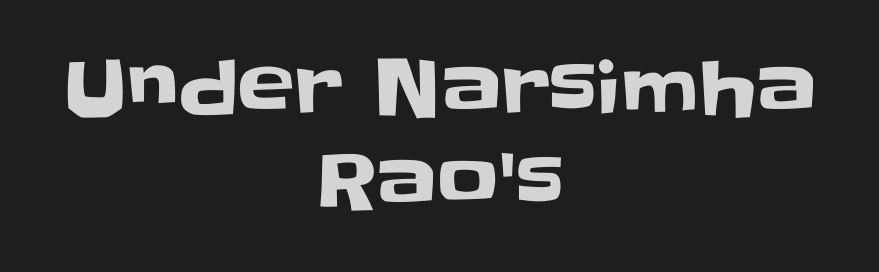
The image shows 76 px sans-serif type, upright; set centered, line spacing 1.23x, normal letter spacing, not underlined; low stroke contrast and a large x-height.
